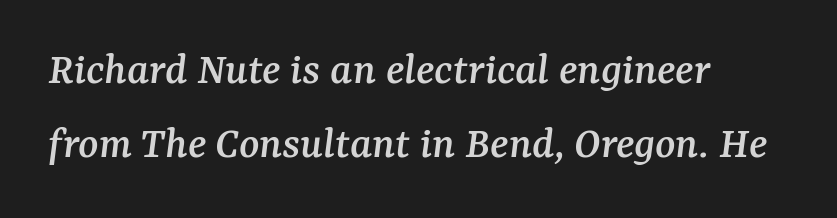
The image shows 47 px serif type, italic (leaning right); set left-aligned, normal line spacing (1.57x), normal letter spacing, not underlined; medium stroke contrast and a medium x-height.
